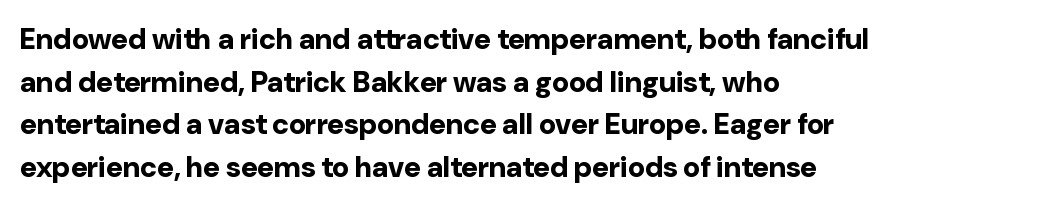
Q: Is the text bold? A: Yes.
Q: Is the text italic (slanted)? A: No, it is upright.
Q: Is the typeface a serif or a sans-serif typeface? A: Sans-serif.
Q: Is the text underlined? A: No.
Q: How is the paragraph aligned? A: Left-aligned.
Q: Is the spacing between letters normal or unusually wide? A: Normal.
Q: Is the spacing between lines tight, normal or loose? A: Normal.
Q: Width (condensed, normal, or wide)? A: Normal.
Q: Stroke contrast? A: Low.
Q: x-height? A: Medium.
Q: Monospaced? A: No.
